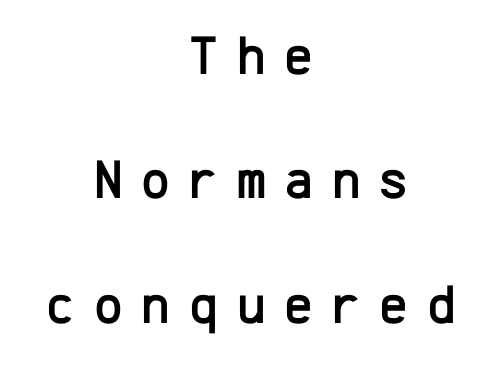
A typesetter would call this leading open, well beyond the default. Is this a sans? Yes — the strokes have no serifs. Notice how the stems are strictly vertical — no italics here. Letter spacing: wide. The rendering uses typewriter-style spacing with identical character cells.
